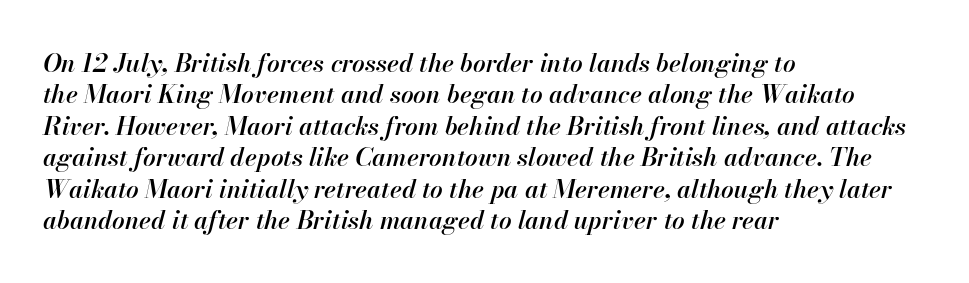
The font is running at a semibold setting, under full bold. The leading is moderate, giving the passage an even texture. The area under the type is left untouched. Does the copy run flush right? No — it runs flush left.
